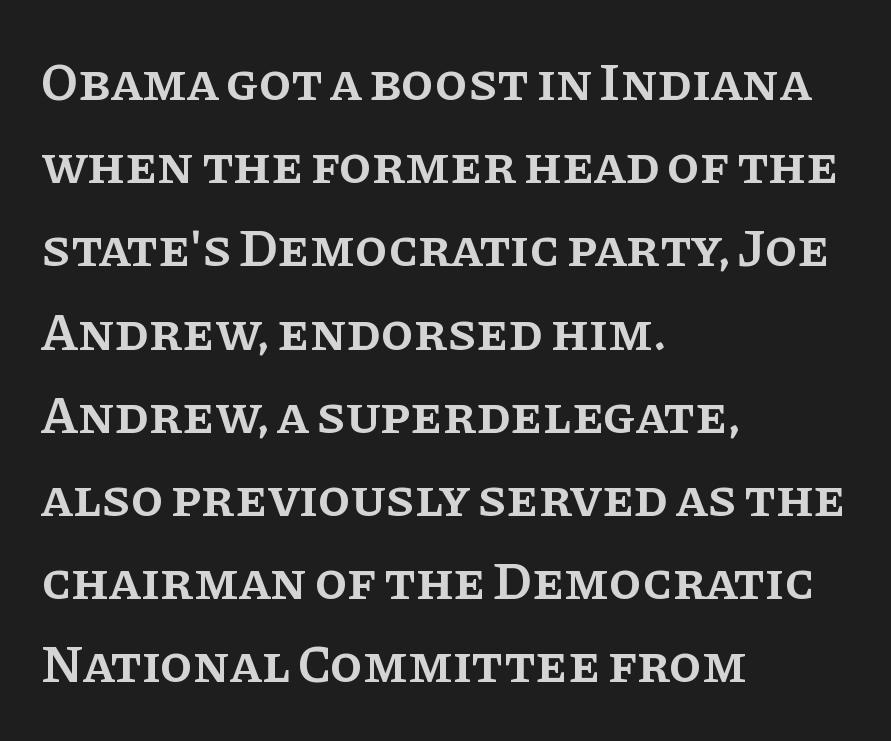
A bare baseline throughout the passage. The letters carry serifs — small finishing strokes at the ends of their stems. Students, observe: this is what conventionally led text looks like. Is there any slant? The stems are plumb. Character widths vary here, with narrow letters taking less room than wide ones. The setting favours the left margin, as ordinary paragraphs usually do.
